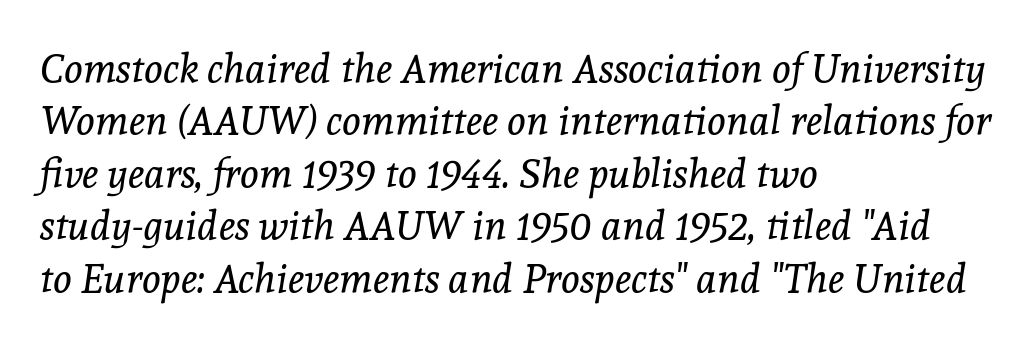
Q: Is the text bold? A: No.
Q: Is the text italic (slanted)? A: Yes, it leans right by about 8 degrees.
Q: Is the typeface a serif or a sans-serif typeface? A: Serif.
Q: Is the text underlined? A: No.
Q: How is the paragraph aligned? A: Left-aligned.
Q: Is the spacing between letters normal or unusually wide? A: Normal.
Q: Is the spacing between lines tight, normal or loose? A: Normal.
Q: Width (condensed, normal, or wide)? A: Normal.
Q: x-height? A: Medium.
Q: Monospaced? A: No.
